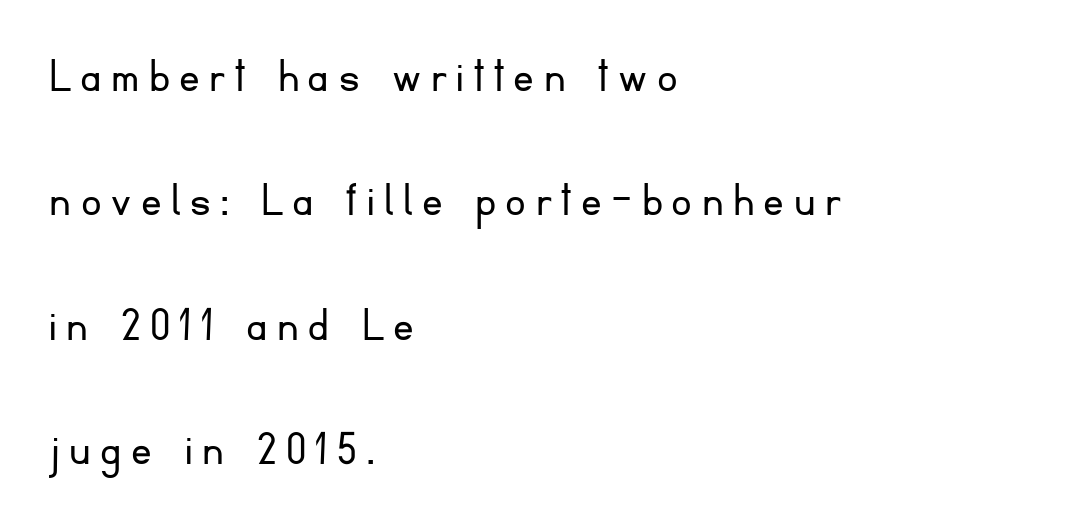
The image shows 51 px light sans-serif type, upright; set left-aligned, loose line spacing (2.44x), not underlined; low stroke contrast and a small x-height.
